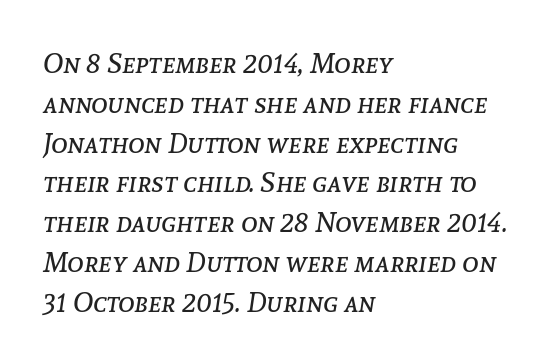
The image shows 28 px regular-weight type, italic (leaning right); set left-aligned, normal line spacing (1.42x), normal letter spacing, not underlined; low stroke contrast and a medium x-height.
